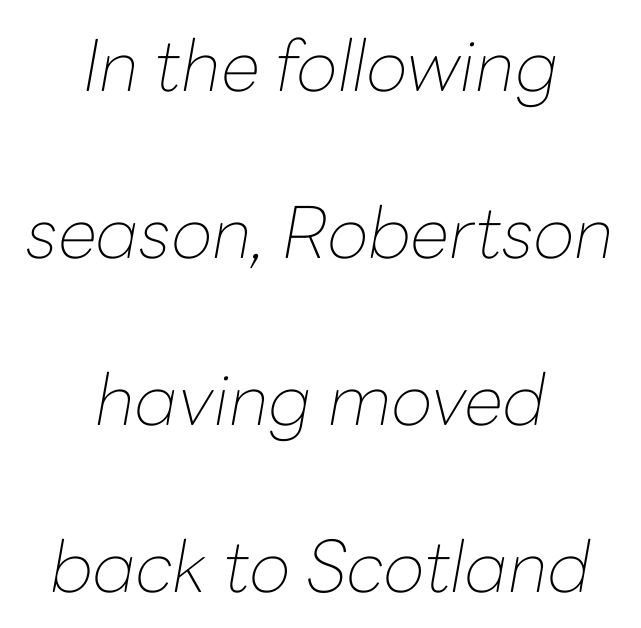
The image shows 71 px thin type, italic (leaning right); set centered, loose line spacing (2.35x), normal letter spacing, not underlined; low stroke contrast and a medium x-height.
